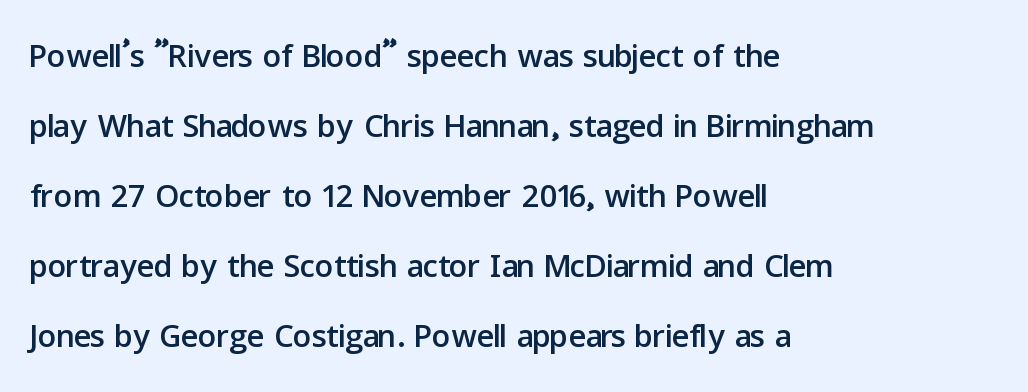
Q: Is the text italic (slanted)? A: No, it is upright.
Q: Is the typeface a serif or a sans-serif typeface? A: Sans-serif.
Q: Is the text underlined? A: No.
Q: How is the paragraph aligned? A: Left-aligned.
Q: Is the spacing between letters normal or unusually wide? A: Normal.
Q: Is the spacing between lines tight, normal or loose? A: Normal.
Q: Width (condensed, normal, or wide)? A: Normal.
Q: Stroke contrast? A: Low.
Q: x-height? A: Medium.
Q: Monospaced? A: No.
